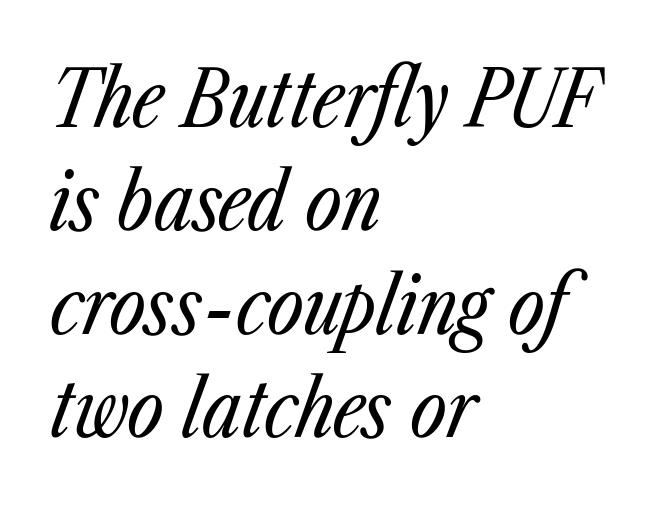
This sample has the flowing, uneven cadence of proportional lettering. One glance says typical: line gaps are just what's usual. Any mark beneath the type? The region is blank. Words appear dense and cohesive because spacing is normal.
